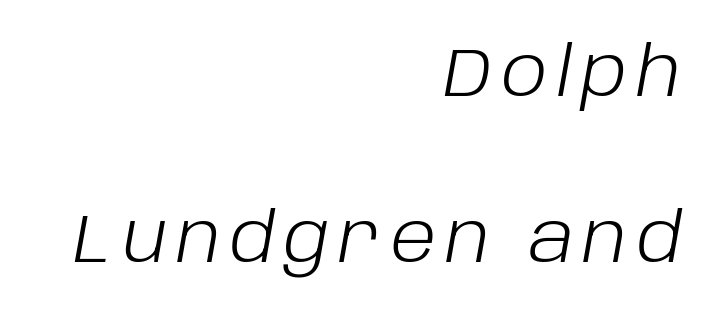
The image shows 69 px light type, italic (leaning right); set right-aligned, loose line spacing (2.4x), not underlined; low stroke contrast and a large x-height.
